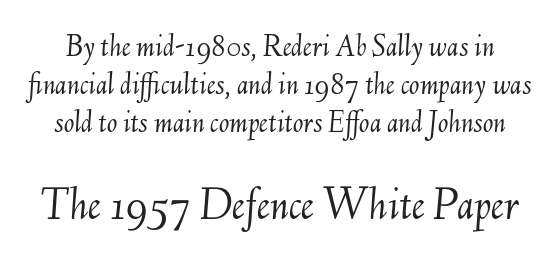
Q: Is the text bold? A: No.
Q: Is the text italic (slanted)? A: Yes, it leans right by about 6 degrees.
Q: Is the text underlined? A: No.
Q: Is the spacing between letters normal or unusually wide? A: Normal.
Q: Which block of text is set in a larger size, the first (top) or the second (bottom)? A: The second (bottom) one.
Q: Width (condensed, normal, or wide)? A: Normal.
Q: Stroke contrast? A: Medium.
Q: x-height? A: Small.
Q: Monospaced? A: No.
